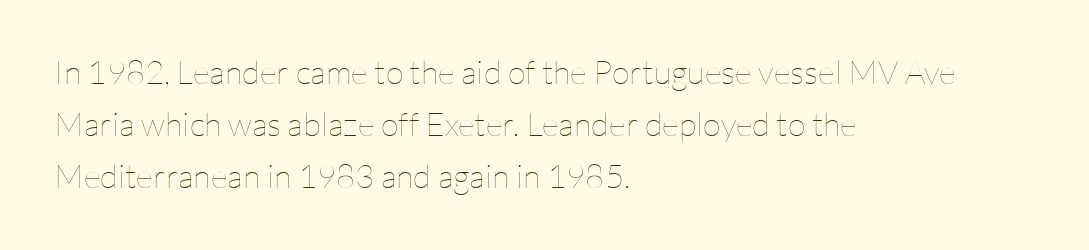
The gaps between neighbouring characters are ordinary and unremarkable. Horizontal alignment here is leftward, the default for most running prose. Is this a fixed-width face? No — the glyphs have proportional, varying widths. The foot of each line stays bare and open.
